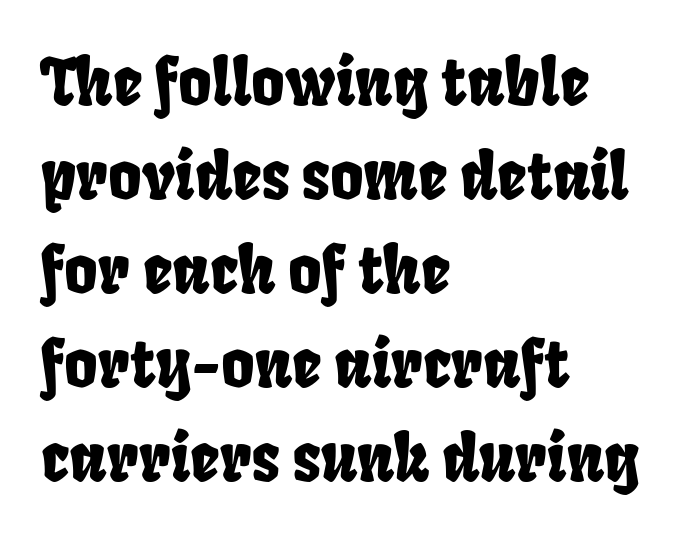
Q: Is the typeface a serif or a sans-serif typeface? A: Sans-serif.
Q: Is the text underlined? A: No.
Q: How is the paragraph aligned? A: Left-aligned.
Q: Is the spacing between letters normal or unusually wide? A: Normal.
Q: Is the spacing between lines tight, normal or loose? A: Normal.
Q: Width (condensed, normal, or wide)? A: Condensed.
Q: Stroke contrast? A: Low.
Q: x-height? A: Large.
Q: Monospaced? A: No.
